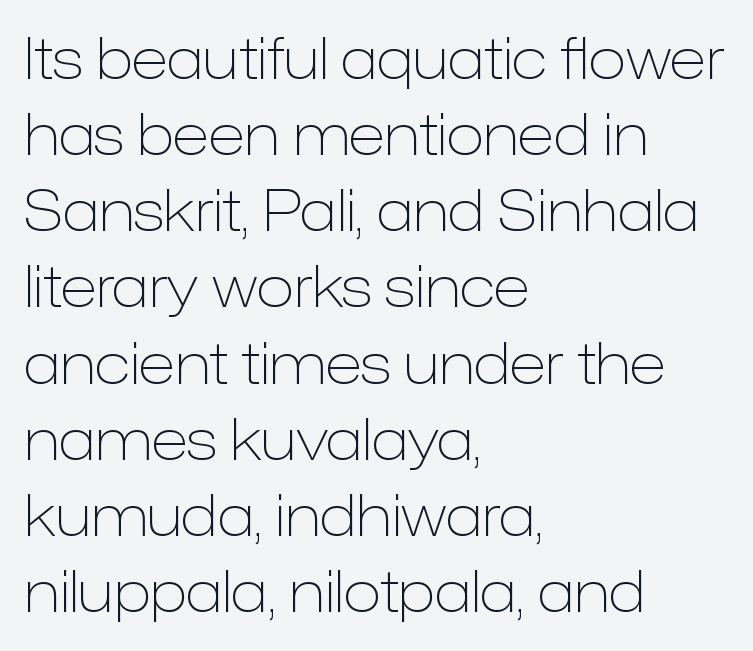
The image shows 56 px light sans-serif type, upright; set left-aligned, normal line spacing (1.36x), normal letter spacing, not underlined; low stroke contrast and a medium x-height.
